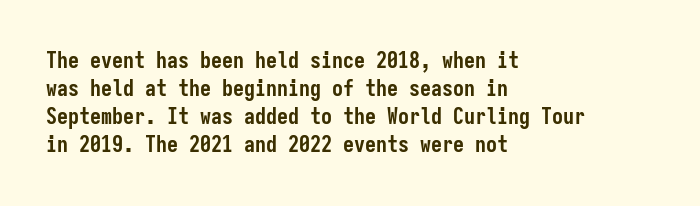
The passage is arranged the way most books set body copy — flush left. No word sits above an underline. Nobody touched the tracking dial on this one. Stroke thickness is high; the sample reads as a true bold.
